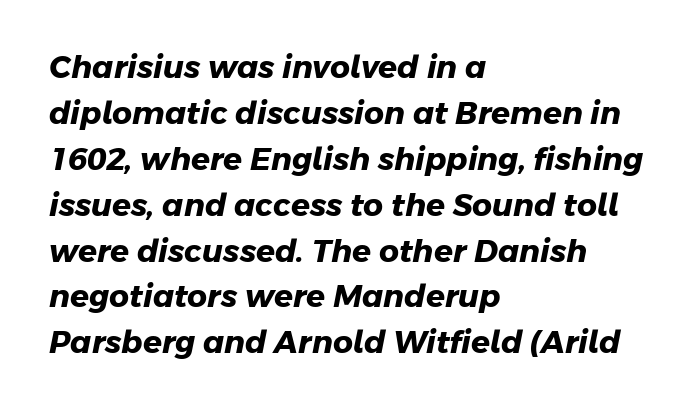
{"serif": "no", "bold": "yes", "weight": "heavy", "width": "normal", "stroke_contrast": "low", "x_height": "medium", "monospaced": "no", "underline": "no", "align": "left", "line_spacing": "normal", "line_spacing_ratio": 1.48, "letter_spacing": "normal", "letter_spacing_em": 0.0, "glyph_px": 31}
